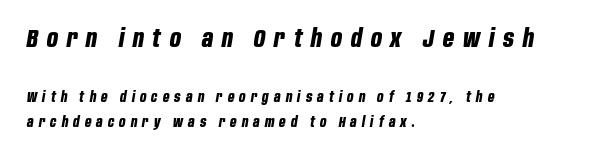
Slanted lettering throughout. The gaps between neighbouring characters are conspicuously large. Type size steps down from the first block to the second. The paragraph has a hard left edge and a soft right edge. Heft: maximum for text — a bold. Unmarked baselines from the first word to the last.
